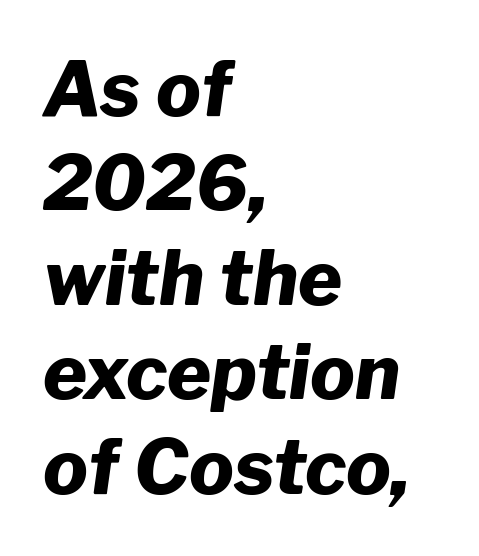
Looks like regular typesetting: each glyph gets only the width it needs. Typesetter's note: full bold, strokes at maximum text heaviness. Compared with typical body copy, the letter spacing here is the same. When letters slant like this, we call the style italic. The space directly below the letters is spotless. Left-aligned paragraph, ragged on the right.
